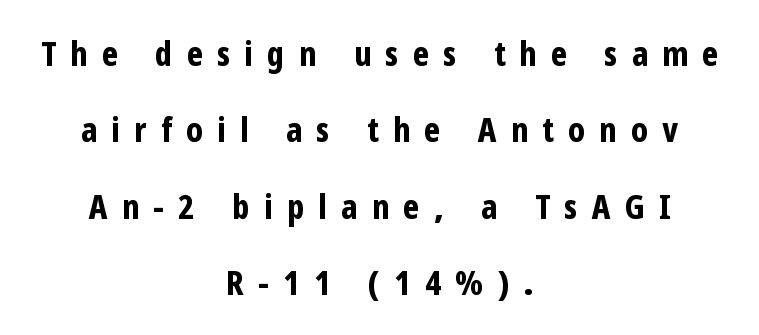
{"serif": "no", "italic": "no", "bold": "yes", "weight": "bold", "width": "condensed", "stroke_contrast": "low", "x_height": "medium", "monospaced": "no", "underline": "no", "align": "center", "line_spacing": "loose", "line_spacing_ratio": 2.25, "letter_spacing": "wide", "letter_spacing_em": 0.42, "glyph_px": 34}
